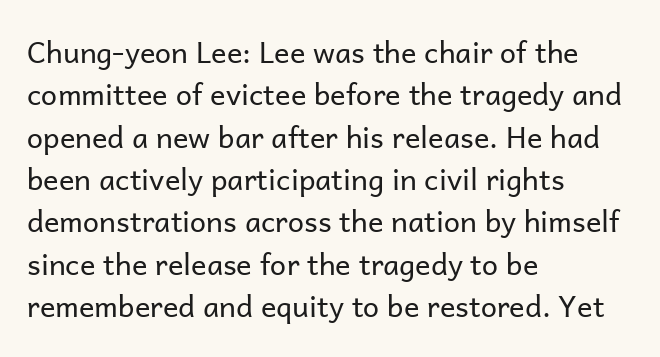
Q: Is the text bold? A: No.
Q: Is the text italic (slanted)? A: No, it is upright.
Q: Is the typeface a serif or a sans-serif typeface? A: Sans-serif.
Q: Is the text underlined? A: No.
Q: How is the paragraph aligned? A: Left-aligned.
Q: Is the spacing between letters normal or unusually wide? A: Normal.
Q: Is the spacing between lines tight, normal or loose? A: Normal.
Q: Width (condensed, normal, or wide)? A: Normal.
Q: Stroke contrast? A: Low.
Q: x-height? A: Medium.
Q: Monospaced? A: No.
